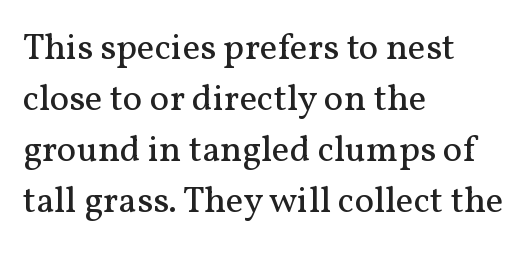
Italic? Not at all — the glyphs are vertical. Glance below the letters and you will spot only blank space. Does the copy run flush right? No — it runs flush left. A typesetter would call this proportional, since set widths differ per character.
